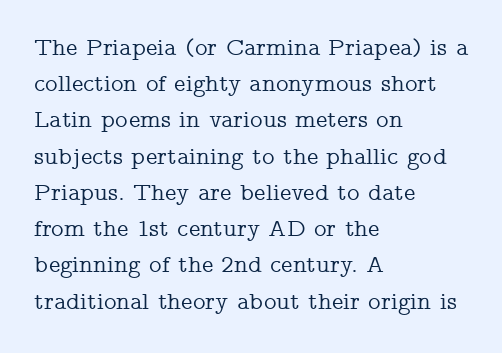
Q: Is the text italic (slanted)? A: No, it is upright.
Q: Is the text underlined? A: No.
Q: How is the paragraph aligned? A: Left-aligned.
Q: Is the spacing between letters normal or unusually wide? A: Normal.
Q: Is the spacing between lines tight, normal or loose? A: Normal.
